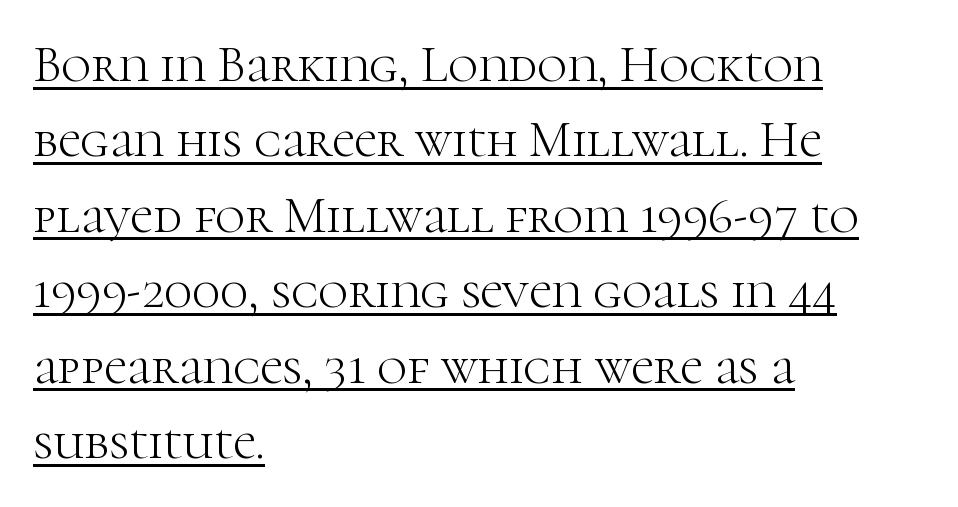
The image shows 51 px light serif type, upright; set left-aligned, normal line spacing (1.48x), normal letter spacing, underlined; high stroke contrast and a medium x-height.
